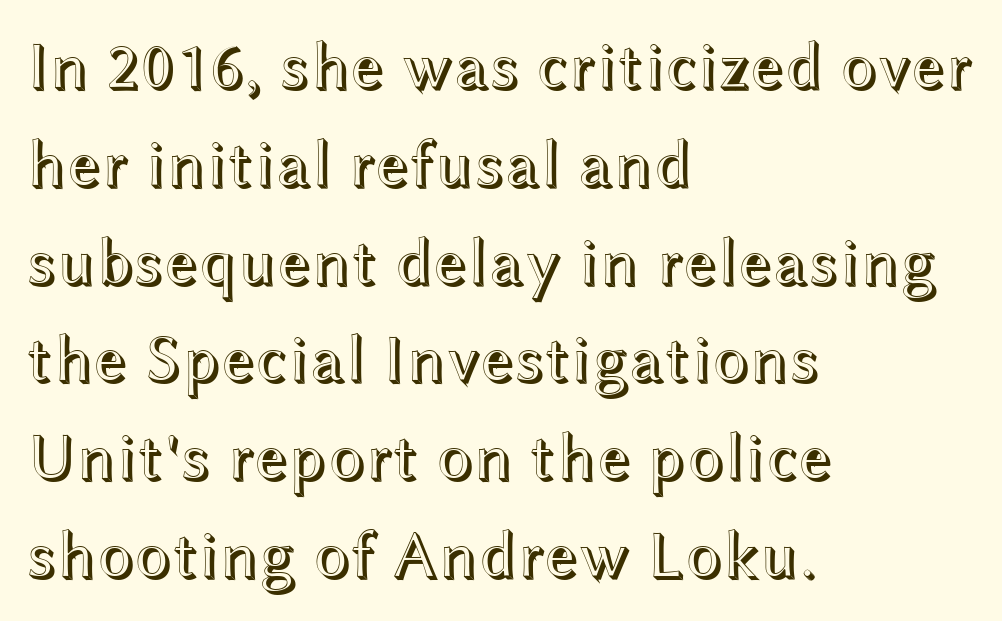
{"italic": "no", "width": "wide", "x_height": "medium", "monospaced": "no", "underline": "no", "align": "left", "line_spacing": "normal", "line_spacing_ratio": 1.46, "letter_spacing": "normal", "letter_spacing_em": 0.0, "glyph_px": 67}
